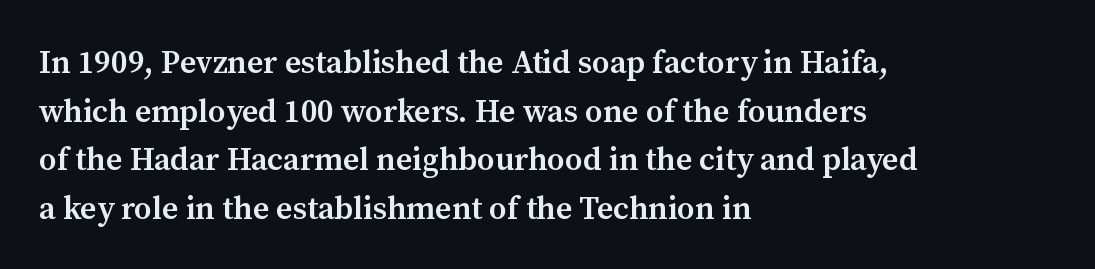
The image shows 32 px semibold serif type, upright; set left-aligned, normal line spacing (1.52x), normal letter spacing, not underlined; medium stroke contrast and a medium x-height.
